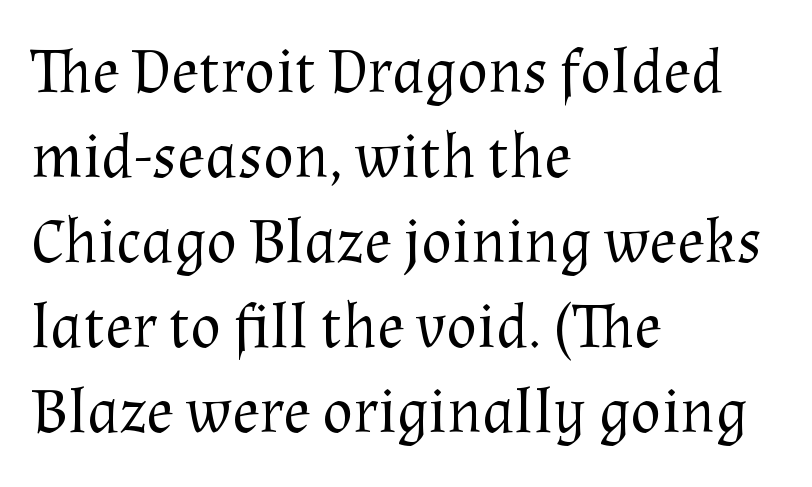
The image shows 64 px regular-weight type, upright; set left-aligned, normal line spacing (1.33x), normal letter spacing, not underlined; medium stroke contrast and a medium x-height.
